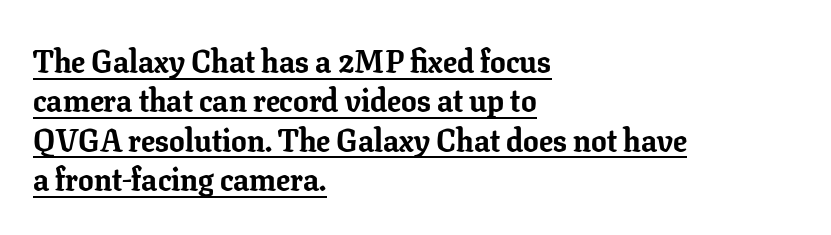
{"serif": "yes", "italic": "no", "bold": "yes", "weight": "bold", "width": "normal", "stroke_contrast": "low", "x_height": "medium", "monospaced": "no", "underline": "yes", "align": "left", "line_spacing": "normal", "line_spacing_ratio": 1.27, "letter_spacing": "normal", "letter_spacing_em": 0.0, "glyph_px": 31}
